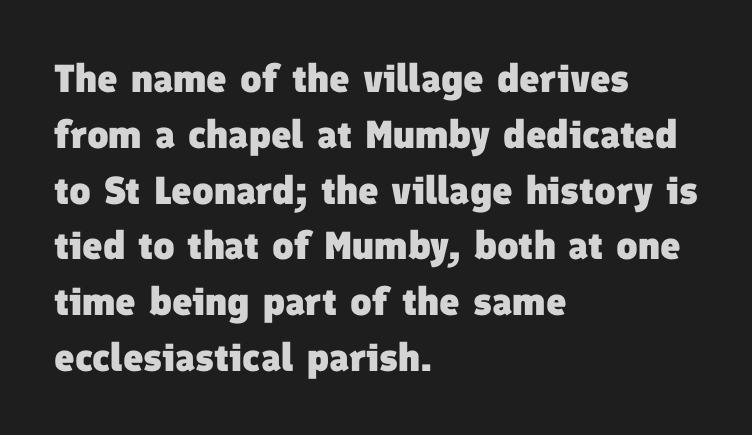
The glyphs have the mass of a bold cut. You could not count columns in this text — the font is proportionally spaced. If you measured baseline to baseline, you'd find a middling distance. The passage shown has conventional tracking throughout. Where is the straight margin? On the left. The type family on display is of the sans-serif kind.
